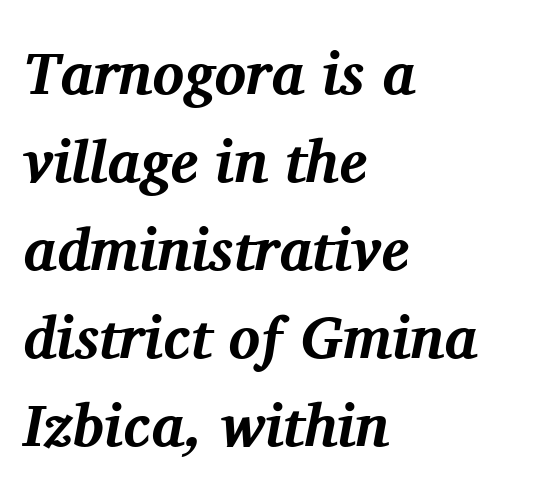
Q: Is the text bold? A: Yes.
Q: Is the text italic (slanted)? A: Yes, it leans right by about 11 degrees.
Q: Is the typeface a serif or a sans-serif typeface? A: Serif.
Q: Is the text underlined? A: No.
Q: How is the paragraph aligned? A: Left-aligned.
Q: Is the spacing between letters normal or unusually wide? A: Normal.
Q: Is the spacing between lines tight, normal or loose? A: Normal.
Q: Width (condensed, normal, or wide)? A: Normal.
Q: Stroke contrast? A: Medium.
Q: x-height? A: Medium.
Q: Monospaced? A: No.
